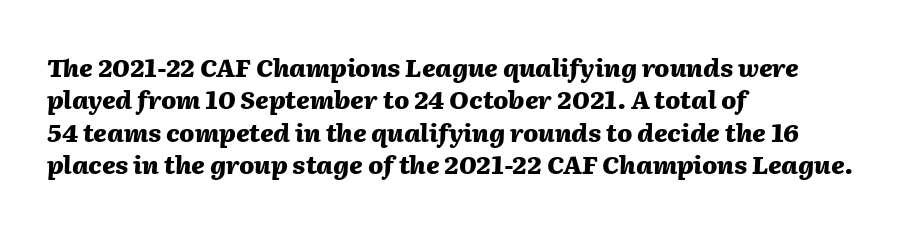
{"italic": "yes", "lean": "right", "slant_degrees": 2, "bold": "yes", "underline": "no", "align": "left", "line_spacing": "normal", "line_spacing_ratio": 1.3, "letter_spacing": "normal", "letter_spacing_em": 0.0, "glyph_px": 25}
